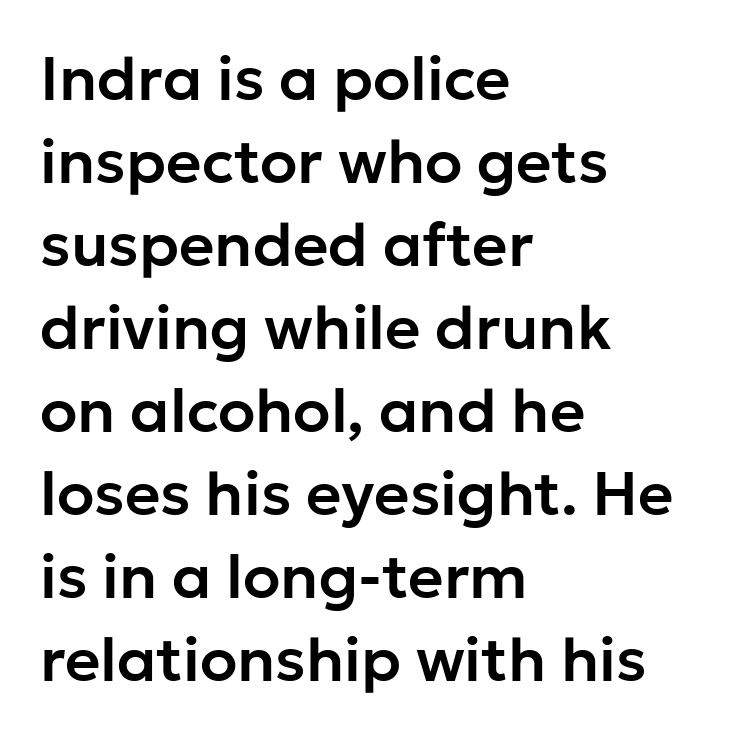
The image shows 61 px sans-serif type, upright; set left-aligned, normal line spacing (1.36x), normal letter spacing, not underlined; low stroke contrast and a medium x-height.
